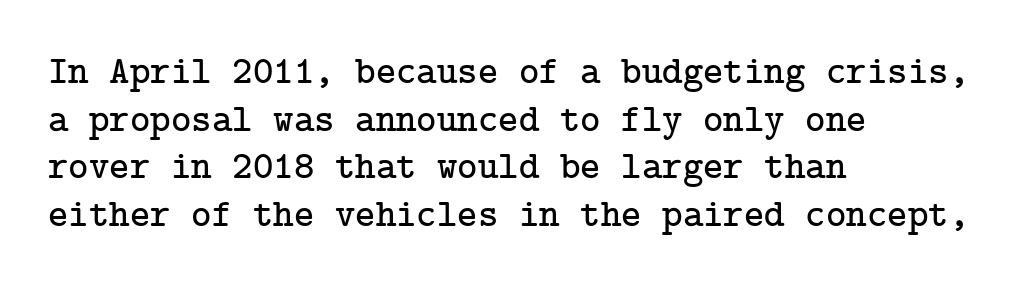
{"serif": "yes", "italic": "no", "width": "normal", "stroke_contrast": "low", "x_height": "medium", "underline": "no", "align": "left", "line_spacing_ratio": 1.22, "letter_spacing": "normal", "letter_spacing_em": 0.0, "glyph_px": 39}
